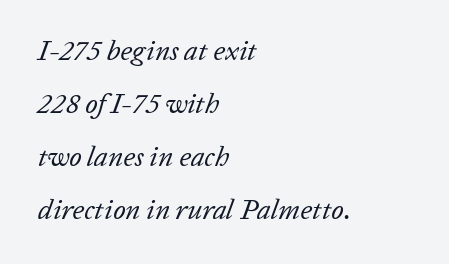
{"italic": "yes", "lean": "right", "slant_degrees": 20, "bold": "no", "weight": "regular", "width": "normal", "stroke_contrast": "low", "x_height": "medium", "monospaced": "no", "underline": "no", "align": "left", "line_spacing_ratio": 1.89, "letter_spacing": "normal", "letter_spacing_em": 0.0, "glyph_px": 28}
